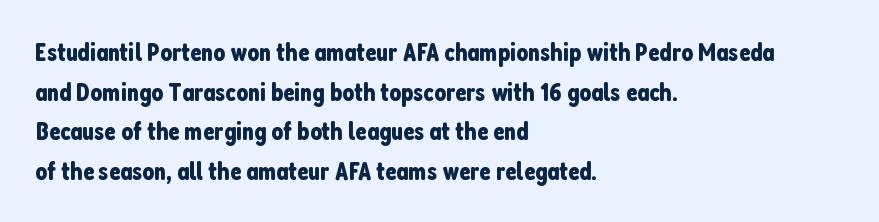
Q: Is the text italic (slanted)? A: No, it is upright.
Q: Is the text underlined? A: No.
Q: How is the paragraph aligned? A: Left-aligned.
Q: Is the spacing between letters normal or unusually wide? A: Normal.
Q: Is the spacing between lines tight, normal or loose? A: Normal.
